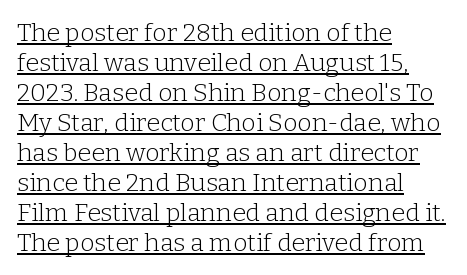
{"italic": "no", "bold": "no", "underline": "yes", "align": "left", "line_spacing_ratio": 1.2, "letter_spacing": "normal", "letter_spacing_em": 0.0, "glyph_px": 25}
